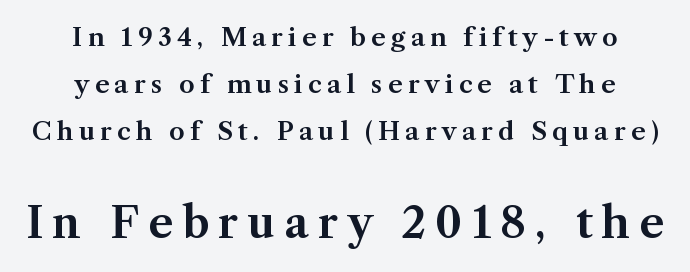
{"serif": "yes", "italic": "no", "width": "normal", "stroke_contrast": "medium", "x_height": "medium", "monospaced": "no", "underline": "no", "align": "center", "line_spacing_ratio": 1.88, "letter_spacing": "wide", "letter_spacing_em": 0.21, "larger_block": "second", "size_ratio": 1.72, "glyph_px": 43}
